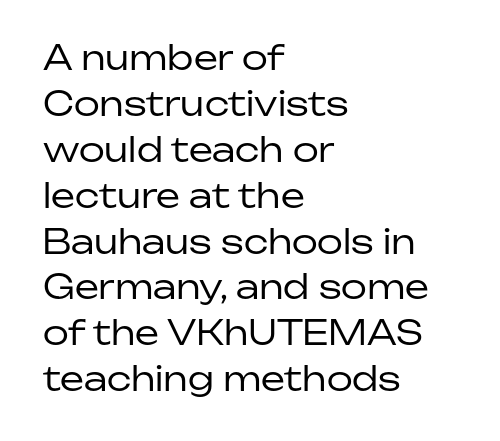
{"serif": "no", "italic": "no", "bold": "no", "weight": "regular", "width": "normal", "stroke_contrast": "low", "x_height": "medium", "monospaced": "no", "underline": "no", "align": "left", "line_spacing": "normal", "line_spacing_ratio": 1.35, "letter_spacing": "normal", "letter_spacing_em": 0.0, "glyph_px": 34}
